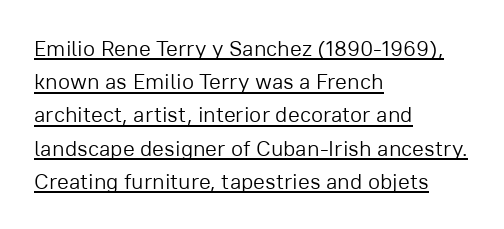
Regarding leading, the lines here are spaced in the standard way. The passage shown has conventional tracking throughout. It's the straight-up-and-down kind of type. The face looks like a standard text weight, possibly lighter.
